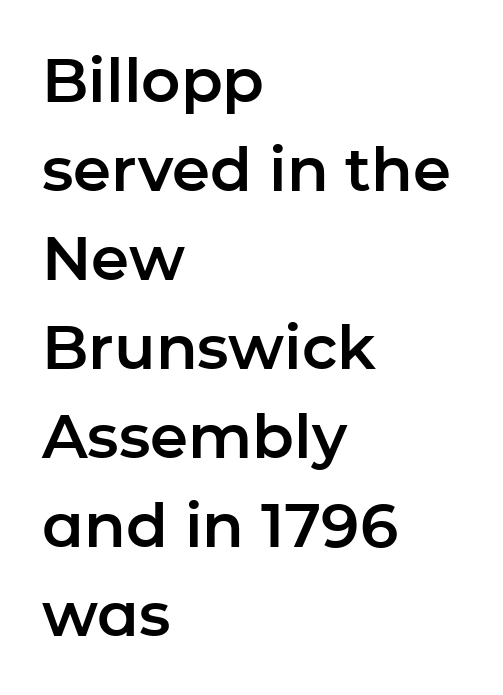
Q: Is the text italic (slanted)? A: No, it is upright.
Q: Is the typeface a serif or a sans-serif typeface? A: Sans-serif.
Q: Is the text underlined? A: No.
Q: How is the paragraph aligned? A: Left-aligned.
Q: Is the spacing between letters normal or unusually wide? A: Normal.
Q: Is the spacing between lines tight, normal or loose? A: Normal.
Q: Width (condensed, normal, or wide)? A: Normal.
Q: Stroke contrast? A: Low.
Q: x-height? A: Medium.
Q: Monospaced? A: No.
